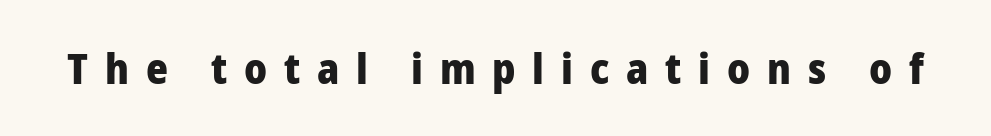
Bold? Absolutely — the strokes are thick and heavy. Type without underlining. Unlike italic type, these characters show no tilt at all. Display-style spreading of the glyphs; the letterfit is very open. This is sans-serif lettering, the kind often seen on screens and signage. The passage shown is typed in a proportional face where columns would drift.
